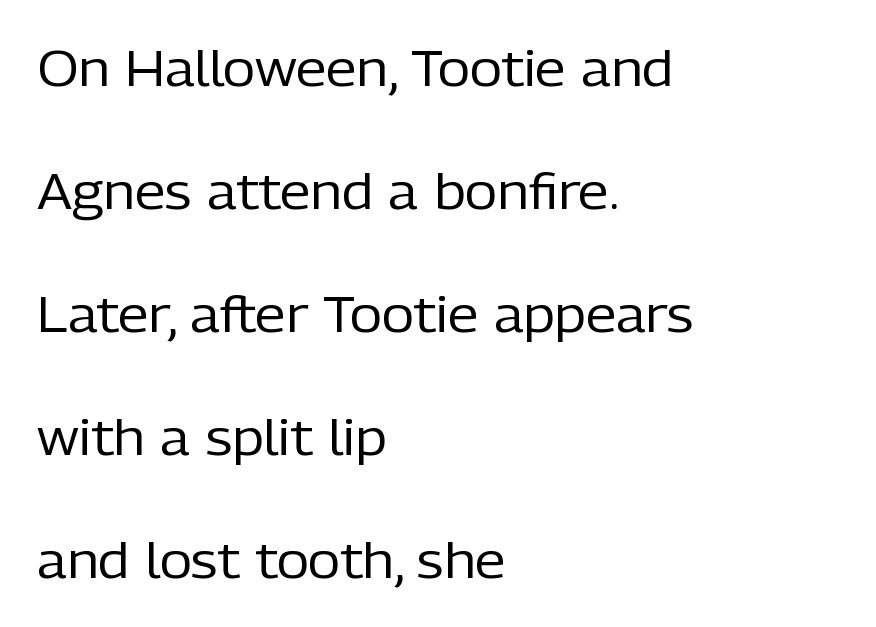
Q: Is the text bold? A: No.
Q: Is the text italic (slanted)? A: No, it is upright.
Q: Is the typeface a serif or a sans-serif typeface? A: Sans-serif.
Q: Is the text underlined? A: No.
Q: How is the paragraph aligned? A: Left-aligned.
Q: Is the spacing between letters normal or unusually wide? A: Normal.
Q: Is the spacing between lines tight, normal or loose? A: Loose.
Q: Width (condensed, normal, or wide)? A: Normal.
Q: Stroke contrast? A: Low.
Q: x-height? A: Medium.
Q: Monospaced? A: No.
